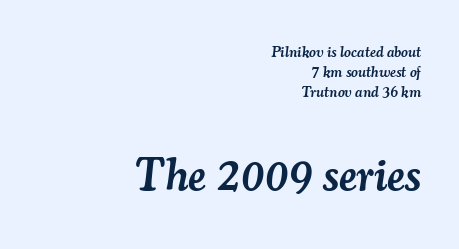
Q: Is the text bold? A: Semi-bold.
Q: Is the text italic (slanted)? A: Yes, it leans right by about 7 degrees.
Q: Is the typeface a serif or a sans-serif typeface? A: Serif.
Q: Is the text underlined? A: No.
Q: How is the paragraph aligned? A: Right-aligned.
Q: Is the spacing between letters normal or unusually wide? A: Normal.
Q: Is the spacing between lines tight, normal or loose? A: Normal.
Q: Which block of text is set in a larger size, the first (top) or the second (bottom)? A: The second (bottom) one.
Q: Width (condensed, normal, or wide)? A: Normal.
Q: Stroke contrast? A: Medium.
Q: x-height? A: Small.
Q: Monospaced? A: No.
